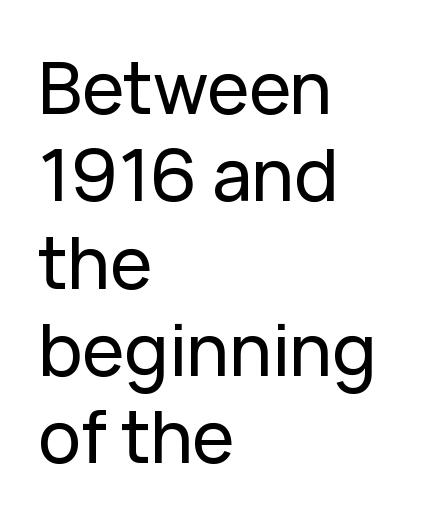
Q: Is the text italic (slanted)? A: No, it is upright.
Q: Is the typeface a serif or a sans-serif typeface? A: Sans-serif.
Q: Is the text underlined? A: No.
Q: How is the paragraph aligned? A: Left-aligned.
Q: Is the spacing between letters normal or unusually wide? A: Normal.
Q: Width (condensed, normal, or wide)? A: Normal.
Q: Stroke contrast? A: Low.
Q: x-height? A: Medium.
Q: Monospaced? A: No.
